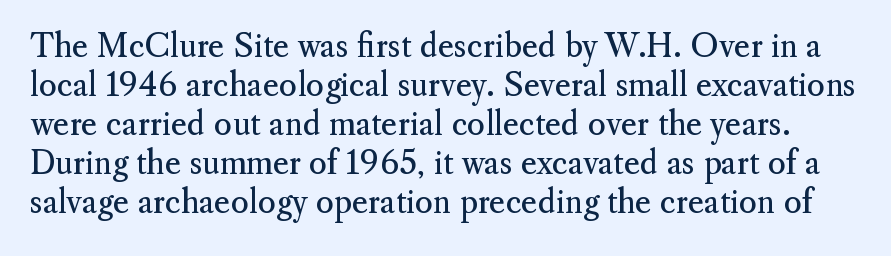
Q: Is the text bold? A: No.
Q: Is the text italic (slanted)? A: No, it is upright.
Q: Is the typeface a serif or a sans-serif typeface? A: Serif.
Q: Is the text underlined? A: No.
Q: Is the spacing between letters normal or unusually wide? A: Normal.
Q: Is the spacing between lines tight, normal or loose? A: Normal.
Q: Width (condensed, normal, or wide)? A: Normal.
Q: Stroke contrast? A: Medium.
Q: x-height? A: Small.
Q: Monospaced? A: No.
